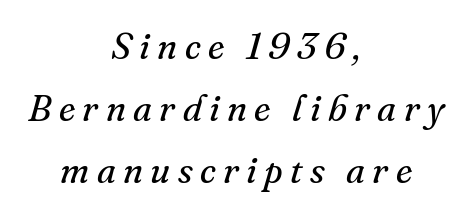
Caption: expanded tracking, letters set apart. Any mark beneath the type? The region is blank. Horizontal alignment here is central, giving a formal, balanced look. Yep, that's italic — everything's leaning.
